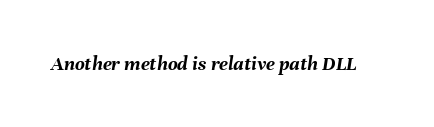
The image shows 21 px bold type, italic (leaning right); set normal letter spacing, not underlined.
